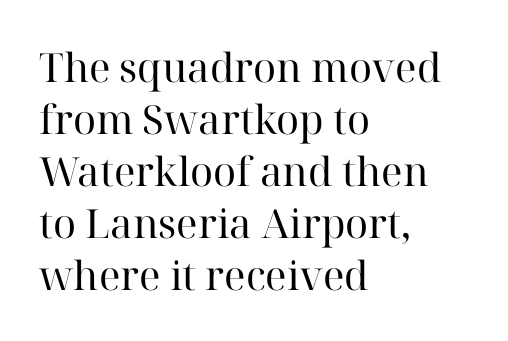
Q: Is the text bold? A: No.
Q: Is the text italic (slanted)? A: No, it is upright.
Q: Is the typeface a serif or a sans-serif typeface? A: Serif.
Q: Is the text underlined? A: No.
Q: How is the paragraph aligned? A: Left-aligned.
Q: Is the spacing between letters normal or unusually wide? A: Normal.
Q: Is the spacing between lines tight, normal or loose? A: Normal.
Q: Width (condensed, normal, or wide)? A: Normal.
Q: Stroke contrast? A: High.
Q: x-height? A: Medium.
Q: Monospaced? A: No.
